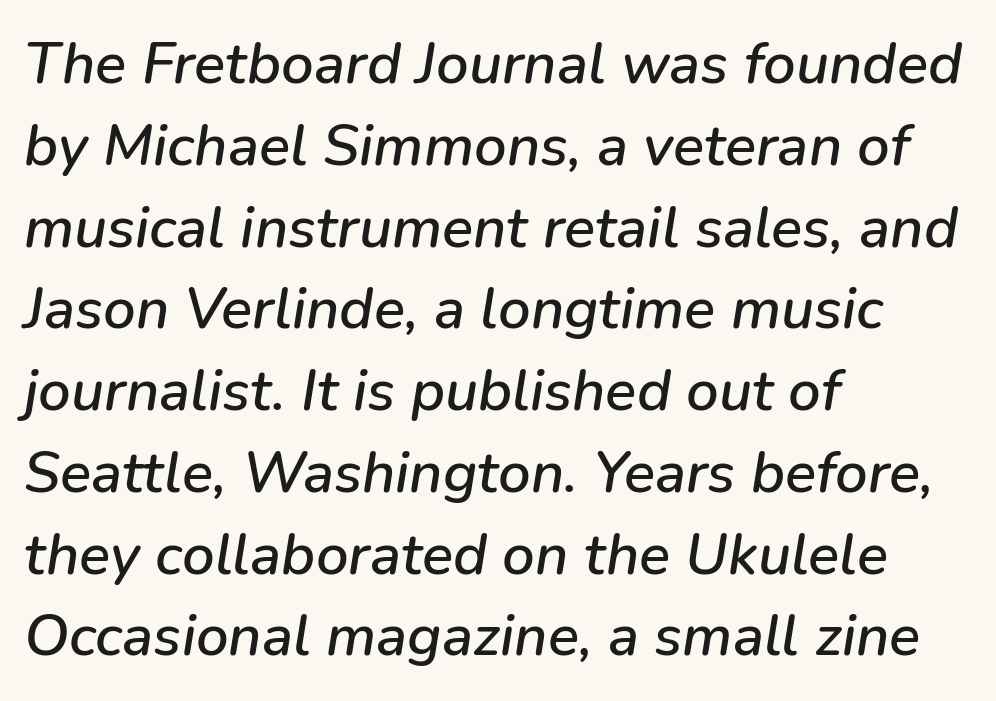
{"italic": "yes", "lean": "right", "slant_degrees": 9, "width": "normal", "stroke_contrast": "low", "x_height": "medium", "monospaced": "no", "underline": "no", "align": "left", "line_spacing": "normal", "line_spacing_ratio": 1.41, "letter_spacing": "normal", "letter_spacing_em": 0.0, "glyph_px": 58}
